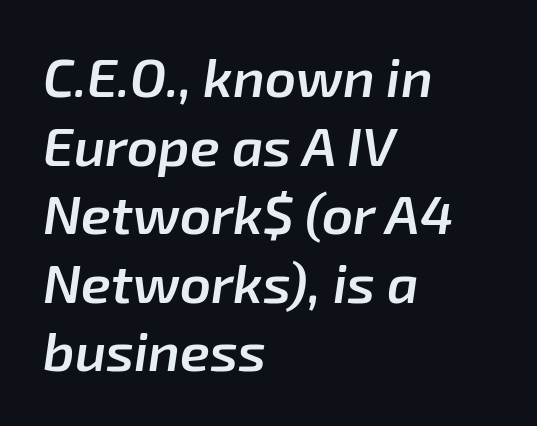
The letters advance in unequal steps, a hallmark of proportional type. Designer's note — italics engaged. Rows of type keep a routine distance in the vertical direction. Underline: absent. Caption: standard tracking, unaltered. The typesetting leans somewhat heavy: a semibold.
